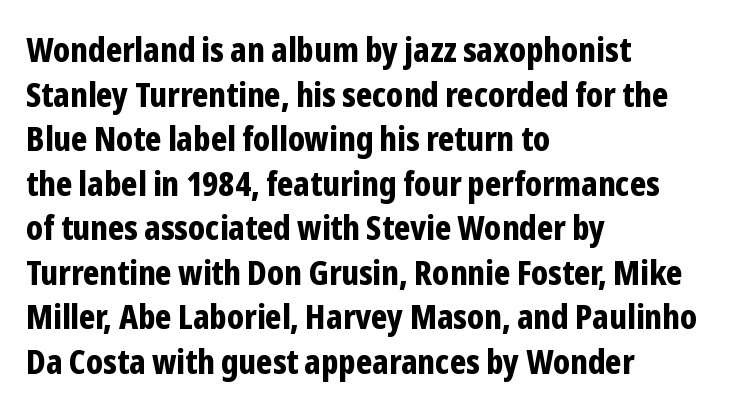
The image shows 33 px bold, condensed sans-serif type, upright; set left-aligned, normal line spacing (1.35x), normal letter spacing, not underlined; low stroke contrast and a medium x-height.
